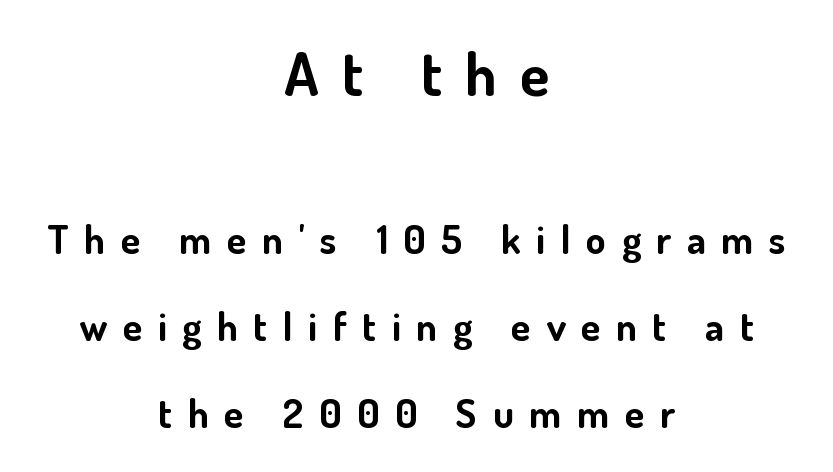
Q: Is the text bold? A: Yes.
Q: Is the text italic (slanted)? A: No, it is upright.
Q: Is the typeface a serif or a sans-serif typeface? A: Sans-serif.
Q: Is the text underlined? A: No.
Q: How is the paragraph aligned? A: Centered.
Q: Is the spacing between letters normal or unusually wide? A: Unusually wide.
Q: Is the spacing between lines tight, normal or loose? A: Loose.
Q: Which block of text is set in a larger size, the first (top) or the second (bottom)? A: The first (top) one.
Q: Width (condensed, normal, or wide)? A: Normal.
Q: Stroke contrast? A: Low.
Q: x-height? A: Small.
Q: Monospaced? A: No.
